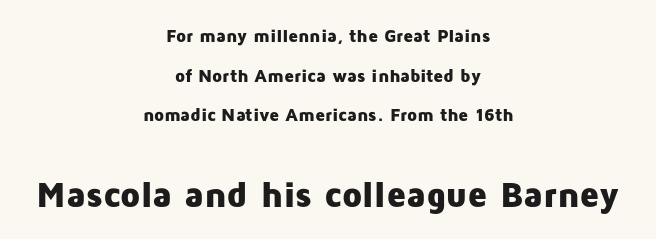
Q: Is the text bold? A: Yes.
Q: Is the text italic (slanted)? A: No, it is upright.
Q: Is the typeface a serif or a sans-serif typeface? A: Sans-serif.
Q: Is the text underlined? A: No.
Q: How is the paragraph aligned? A: Centered.
Q: Is the spacing between letters normal or unusually wide? A: Normal.
Q: Is the spacing between lines tight, normal or loose? A: Loose.
Q: Which block of text is set in a larger size, the first (top) or the second (bottom)? A: The second (bottom) one.
Q: Width (condensed, normal, or wide)? A: Normal.
Q: Stroke contrast? A: Low.
Q: x-height? A: Medium.
Q: Monospaced? A: No.
